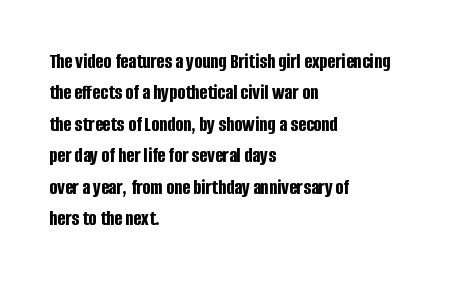
{"italic": "no", "bold": "yes", "underline": "no", "align": "left", "line_spacing": "normal", "line_spacing_ratio": 1.5, "letter_spacing": "normal", "letter_spacing_em": 0.0, "glyph_px": 21}
